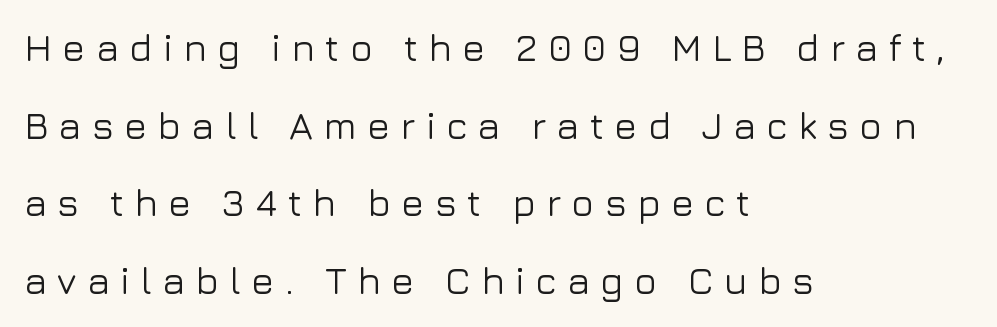
Q: Is the text italic (slanted)? A: No, it is upright.
Q: Is the typeface a serif or a sans-serif typeface? A: Sans-serif.
Q: Is the text underlined? A: No.
Q: How is the paragraph aligned? A: Left-aligned.
Q: Is the spacing between letters normal or unusually wide? A: Unusually wide.
Q: Is the spacing between lines tight, normal or loose? A: Loose.
Q: Width (condensed, normal, or wide)? A: Normal.
Q: Stroke contrast? A: Low.
Q: x-height? A: Medium.
Q: Monospaced? A: No.
